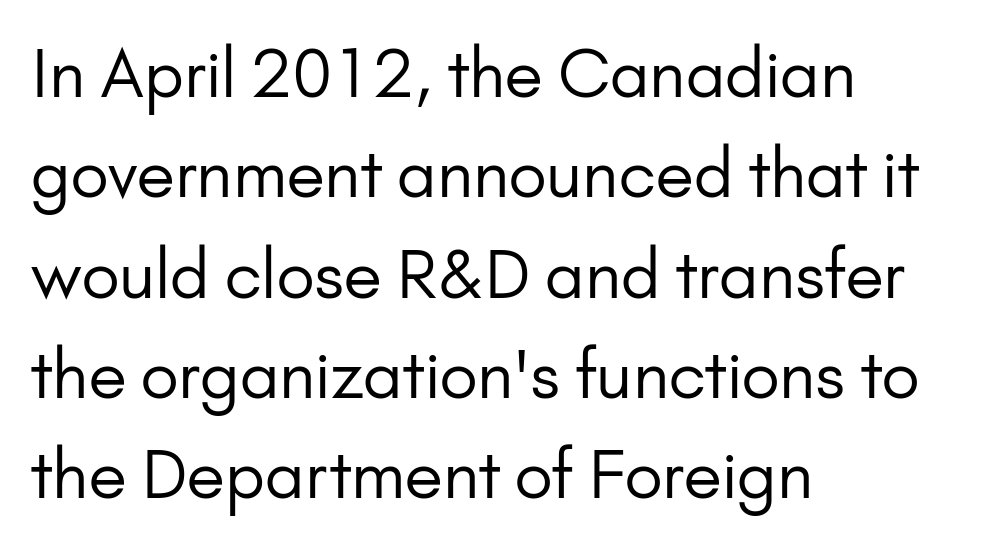
You could call the tracking neutral — neither tight nor loose. Ascenders rise straight up at ninety degrees. This sample has the flowing, uneven cadence of proportional lettering. Left-aligned paragraph, ragged on the right. Plain, unruled lines of type. The text was rendered using a sans face with plain stroke endings.
